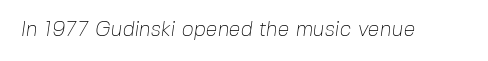
Students, note that the glyphs here touch the page at normal intervals. The typesetting does not lean heavy: it is not bold. Descender tails drop into unmarked territory.
